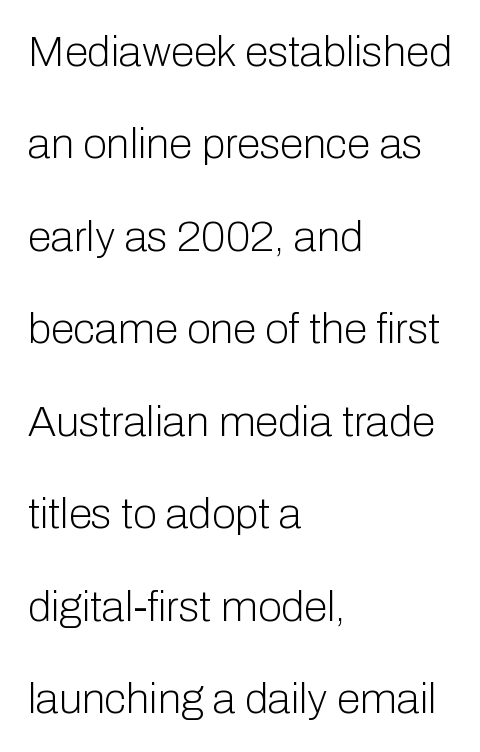
The image shows 43 px light sans-serif type, upright; set left-aligned, loose line spacing (2.15x), normal letter spacing, not underlined; low stroke contrast and a medium x-height.
